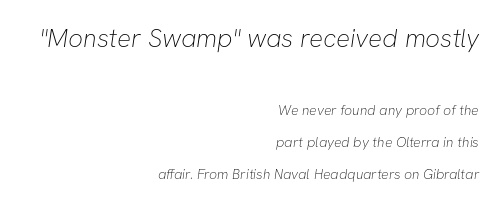
Q: Is the text bold? A: No.
Q: Is the text underlined? A: No.
Q: How is the paragraph aligned? A: Right-aligned.
Q: Is the spacing between letters normal or unusually wide? A: Normal.
Q: Is the spacing between lines tight, normal or loose? A: Loose.
Q: Which block of text is set in a larger size, the first (top) or the second (bottom)? A: The first (top) one.
